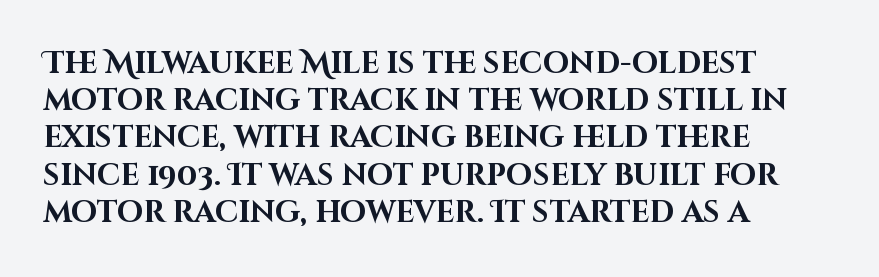
{"serif": "no", "italic": "no", "bold": "yes", "weight": "bold", "width": "normal", "stroke_contrast": "high", "x_height": "large", "monospaced": "no", "underline": "no", "align": "left", "line_spacing_ratio": 1.24, "letter_spacing": "normal", "letter_spacing_em": 0.0, "glyph_px": 30}
